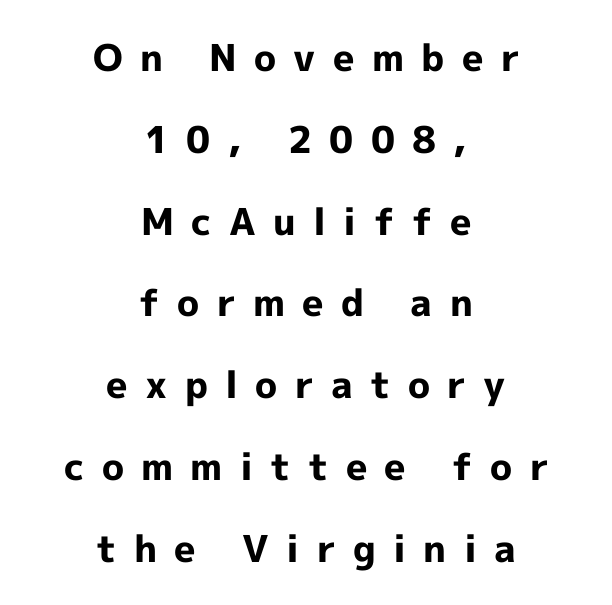
The image shows 37 px bold sans-serif type, upright; set centered, loose line spacing (2.21x), unusually wide letter spacing (+0.47 em), not underlined; a medium x-height.
